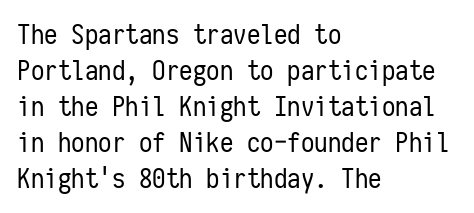
{"italic": "no", "bold": "no", "underline": "no", "align": "left", "line_spacing": "normal", "line_spacing_ratio": 1.33, "letter_spacing": "normal", "letter_spacing_em": 0.0, "glyph_px": 27}
